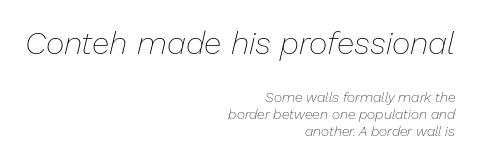
Letters rest on an invisible, unmarked baseline. Weight: in the light-to-regular range. The upper block of text is set noticeably larger than the block beneath it. Words appear dense and cohesive because spacing is normal.
